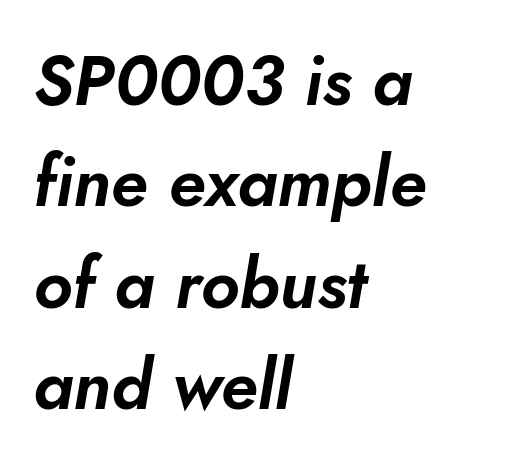
The image shows 69 px text type, italic (leaning right); set left-aligned, normal line spacing (1.47x), normal letter spacing, not underlined; low stroke contrast and a small x-height.
